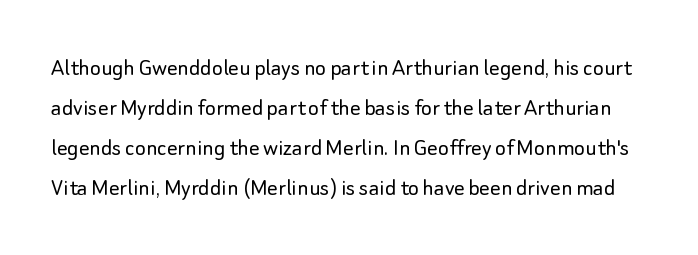
Q: Is the text bold? A: No.
Q: Is the text italic (slanted)? A: No, it is upright.
Q: Is the text underlined? A: No.
Q: Is the spacing between letters normal or unusually wide? A: Normal.
Q: Is the spacing between lines tight, normal or loose? A: Normal.
